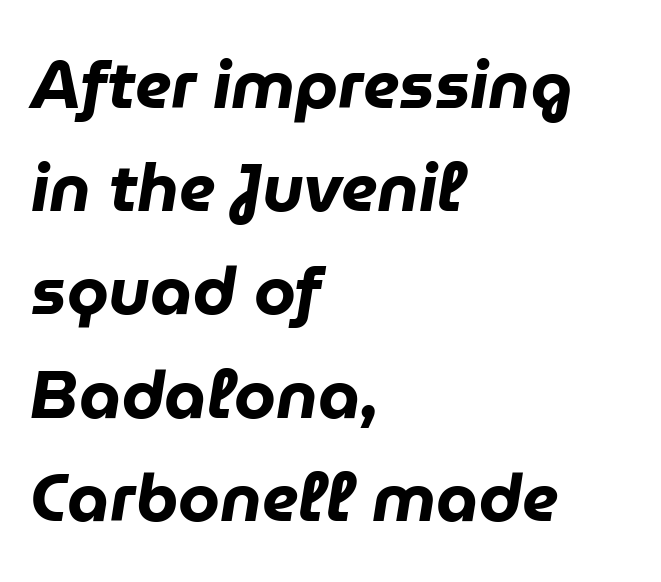
The image shows 67 px heavy type, italic (leaning right); set left-aligned, normal line spacing (1.54x), normal letter spacing, not underlined; low stroke contrast and a medium x-height.
